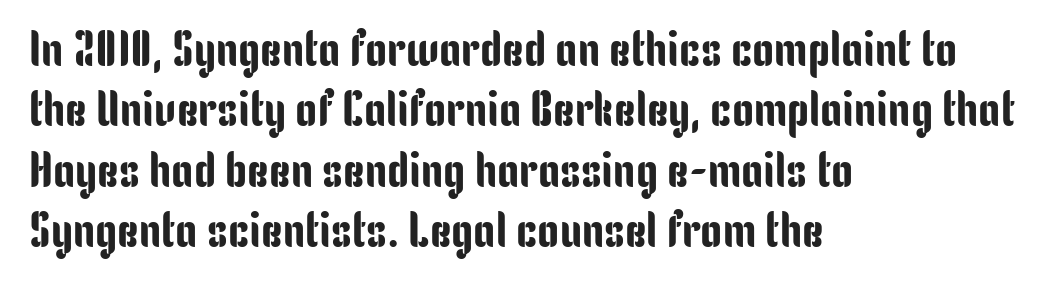
Q: Is the text italic (slanted)? A: No, it is upright.
Q: Is the typeface a serif or a sans-serif typeface? A: Sans-serif.
Q: Is the text underlined? A: No.
Q: How is the paragraph aligned? A: Left-aligned.
Q: Is the spacing between letters normal or unusually wide? A: Normal.
Q: Width (condensed, normal, or wide)? A: Condensed.
Q: Stroke contrast? A: Low.
Q: x-height? A: Medium.
Q: Monospaced? A: No.
